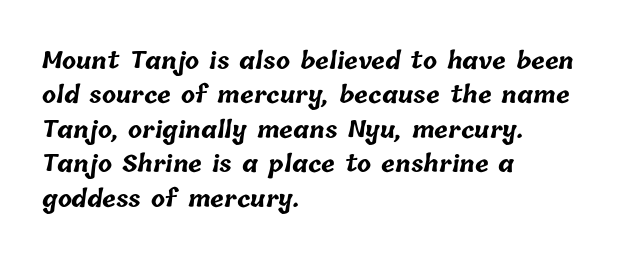
Q: Is the text bold? A: Yes.
Q: Is the text underlined? A: No.
Q: How is the paragraph aligned? A: Left-aligned.
Q: Is the spacing between letters normal or unusually wide? A: Normal.
Q: Is the spacing between lines tight, normal or loose? A: Normal.
